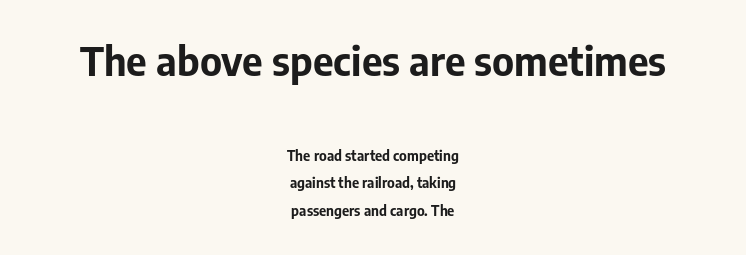
{"serif": "no", "italic": "no", "bold": "yes", "weight": "bold", "width": "normal", "stroke_contrast": "low", "x_height": "medium", "monospaced": "no", "underline": "no", "align": "center", "line_spacing": "loose", "line_spacing_ratio": 1.99, "letter_spacing": "normal", "letter_spacing_em": 0.0, "larger_block": "first", "size_ratio": 2.86, "glyph_px": 40}
